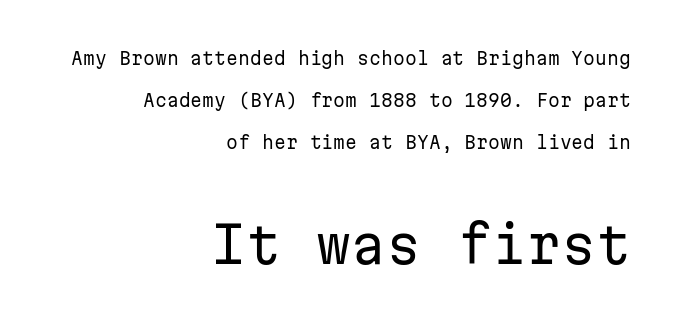
{"serif": "no", "italic": "no", "bold": "no", "weight": "regular", "width": "normal", "stroke_contrast": "low", "x_height": "medium", "monospaced": "yes", "underline": "no", "align": "right", "line_spacing": "loose", "line_spacing_ratio": 2.48, "letter_spacing": "normal", "letter_spacing_em": 0.0, "larger_block": "second", "size_ratio": 2.94, "glyph_px": 50}
